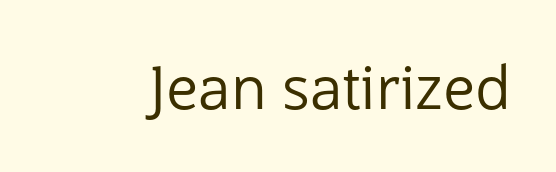
The image shows 59 px regular-weight sans-serif type, upright; set normal letter spacing, not underlined; low stroke contrast and a medium x-height.
